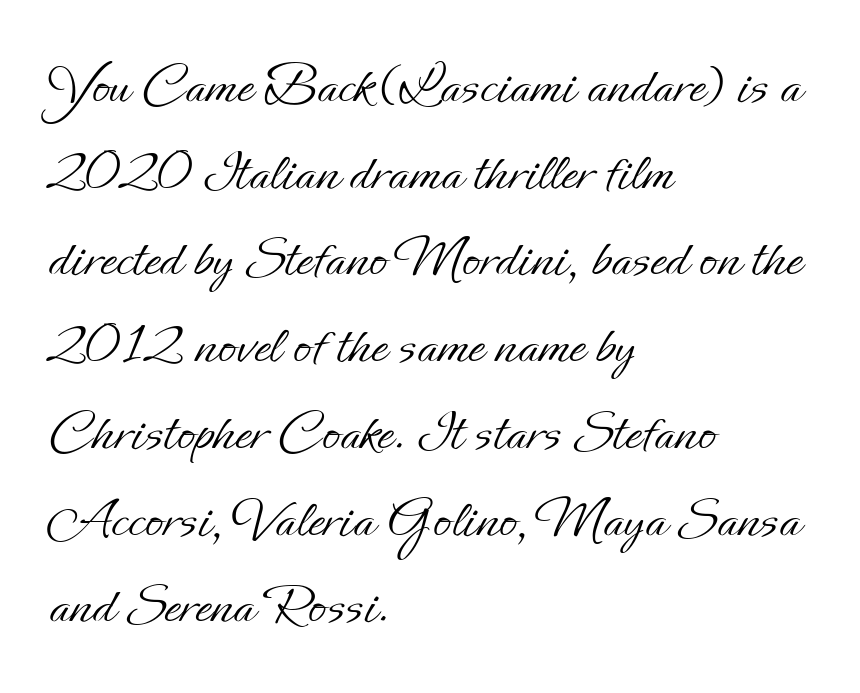
{"bold": "no", "weight": "light", "width": "normal", "stroke_contrast": "low", "x_height": "small", "monospaced": "no", "underline": "no", "align": "left", "line_spacing": "normal", "line_spacing_ratio": 1.47, "letter_spacing": "normal", "letter_spacing_em": 0.0, "glyph_px": 59}
